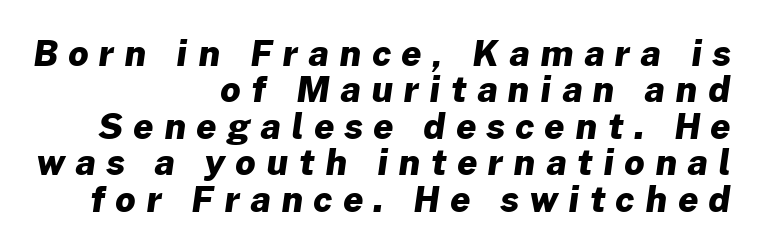
{"serif": "no", "bold": "yes", "weight": "heavy", "width": "normal", "stroke_contrast": "low", "x_height": "medium", "monospaced": "no", "underline": "no", "align": "right", "line_spacing": "tight", "line_spacing_ratio": 1.04, "letter_spacing": "wide", "letter_spacing_em": 0.31, "glyph_px": 35}
